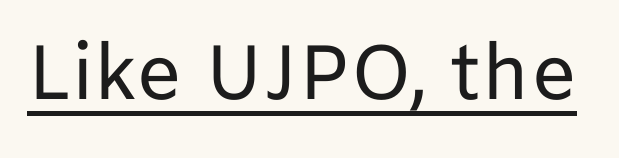
{"serif": "no", "italic": "no", "bold": "no", "weight": "regular", "width": "normal", "stroke_contrast": "low", "x_height": "medium", "monospaced": "no", "underline": "yes", "letter_spacing": "normal", "letter_spacing_em": 0.0, "glyph_px": 77}
